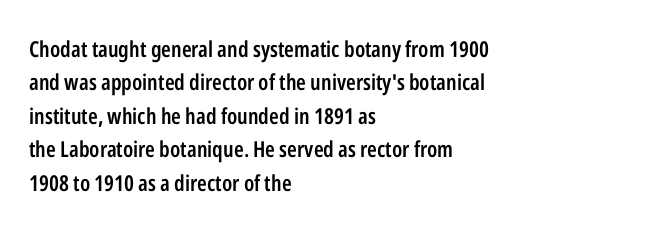
The image shows 22 px text type, upright; set left-aligned, normal line spacing (1.52x), normal letter spacing, not underlined.
